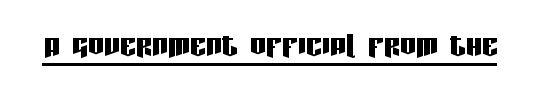
Q: Is the text italic (slanted)? A: No, it is upright.
Q: Is the typeface a serif or a sans-serif typeface? A: Sans-serif.
Q: Is the text underlined? A: Yes.
Q: Is the spacing between letters normal or unusually wide? A: Normal.
Q: Width (condensed, normal, or wide)? A: Condensed.
Q: Stroke contrast? A: Low.
Q: x-height? A: Large.
Q: Monospaced? A: No.
